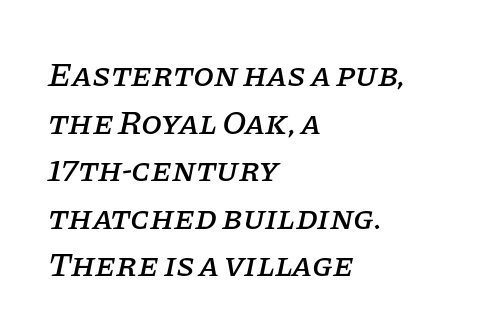
The image shows 34 px serif type, italic (leaning right); set left-aligned, normal line spacing (1.4x), normal letter spacing, not underlined; low stroke contrast and a large x-height.
